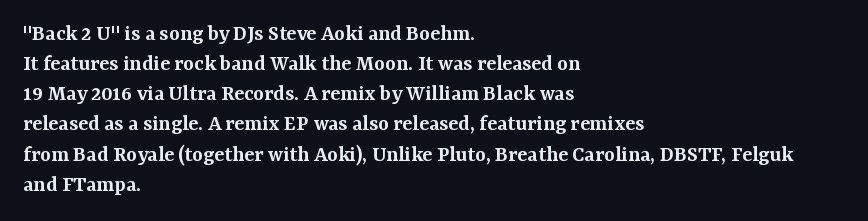
Q: Is the text bold? A: Semi-bold.
Q: Is the text italic (slanted)? A: No, it is upright.
Q: Is the text underlined? A: No.
Q: How is the paragraph aligned? A: Left-aligned.
Q: Is the spacing between letters normal or unusually wide? A: Normal.
Q: Is the spacing between lines tight, normal or loose? A: Normal.
